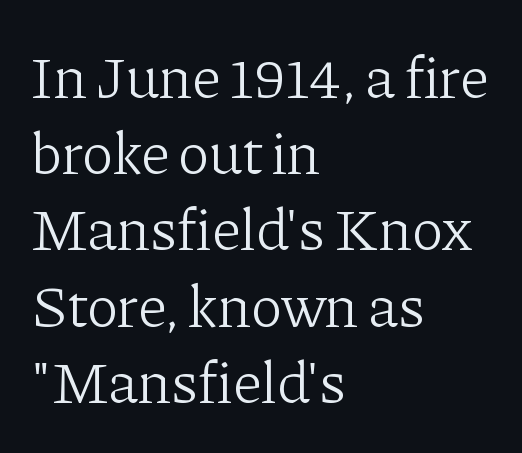
Q: Is the text bold? A: No.
Q: Is the text italic (slanted)? A: No, it is upright.
Q: Is the typeface a serif or a sans-serif typeface? A: Serif.
Q: Is the text underlined? A: No.
Q: How is the paragraph aligned? A: Left-aligned.
Q: Is the spacing between letters normal or unusually wide? A: Normal.
Q: Is the spacing between lines tight, normal or loose? A: Normal.
Q: Width (condensed, normal, or wide)? A: Normal.
Q: Stroke contrast? A: Low.
Q: x-height? A: Medium.
Q: Monospaced? A: No.
